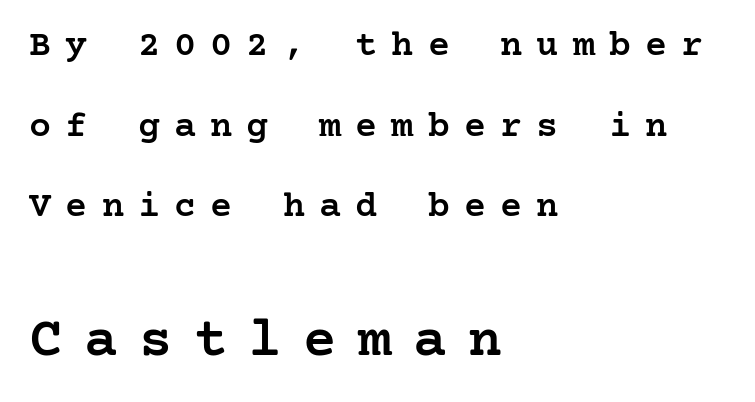
The image shows 56 px semibold serif type, upright; set left-aligned, loose line spacing (2.18x), unusually wide letter spacing (+0.38 em), not underlined; the second (bottom) block is 1.51x larger; low stroke contrast and a medium x-height.
